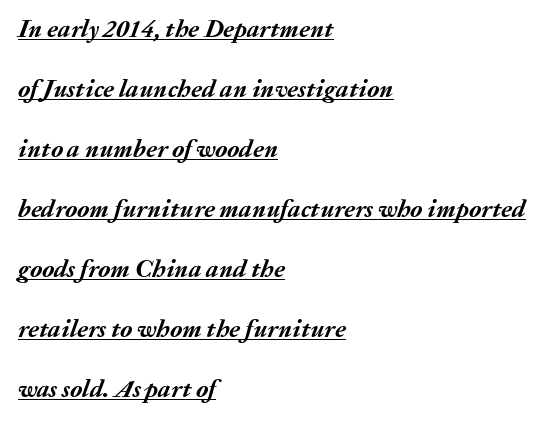
Every word sits above its own underline. Is the block centered? No — it sits flush against the left margin. This is oblique type, the kind used for emphasis or titles. The horizontal fit of the characters is conventional and even. The font is running at its bold setting.
